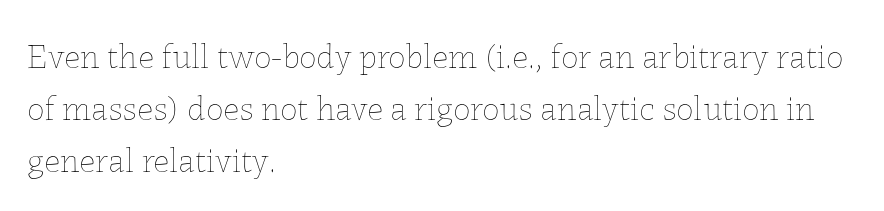
{"italic": "no", "bold": "no", "weight": "thin", "width": "normal", "stroke_contrast": "low", "x_height": "medium", "monospaced": "no", "underline": "no", "align": "left", "line_spacing": "normal", "line_spacing_ratio": 1.49, "letter_spacing": "normal", "letter_spacing_em": 0.0, "glyph_px": 35}
